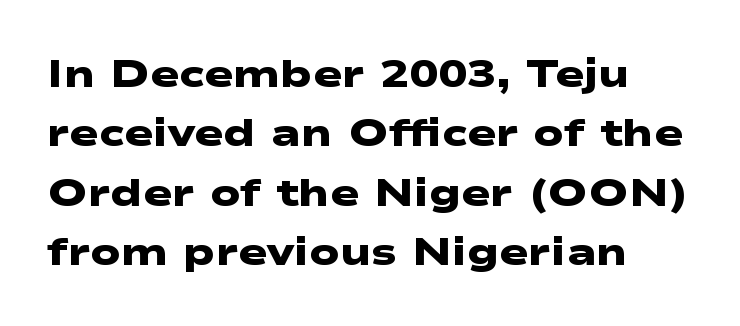
Q: Is the text bold? A: Yes.
Q: Is the typeface a serif or a sans-serif typeface? A: Sans-serif.
Q: Is the text underlined? A: No.
Q: Is the spacing between letters normal or unusually wide? A: Normal.
Q: Is the spacing between lines tight, normal or loose? A: Normal.
Q: Width (condensed, normal, or wide)? A: Wide.
Q: Stroke contrast? A: Low.
Q: x-height? A: Medium.
Q: Monospaced? A: No.
